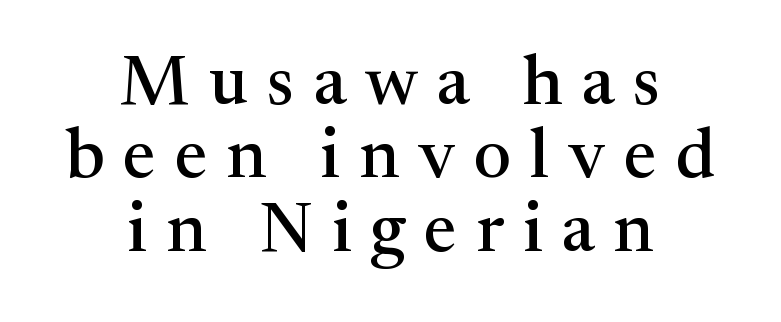
{"serif": "yes", "italic": "no", "width": "normal", "stroke_contrast": "medium", "x_height": "medium", "monospaced": "no", "underline": "no", "align": "center", "line_spacing": "tight", "line_spacing_ratio": 1.05, "letter_spacing": "wide", "letter_spacing_em": 0.27, "glyph_px": 70}
